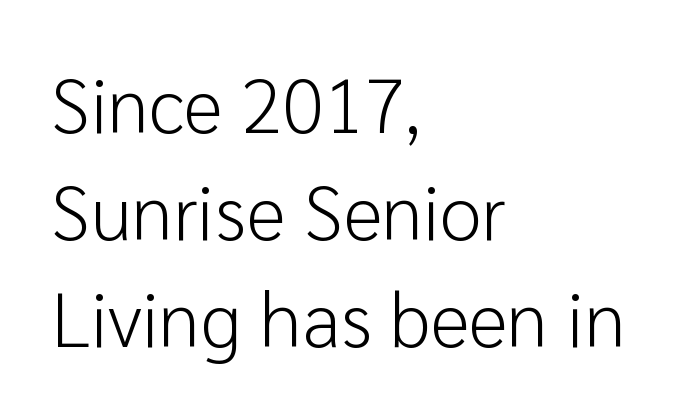
{"serif": "no", "italic": "no", "bold": "no", "weight": "light", "width": "normal", "stroke_contrast": "low", "x_height": "medium", "monospaced": "no", "underline": "no", "align": "left", "line_spacing": "normal", "line_spacing_ratio": 1.41, "letter_spacing": "normal", "letter_spacing_em": 0.0, "glyph_px": 76}
